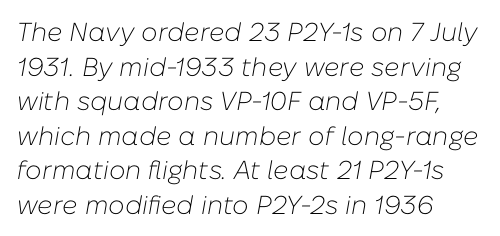
Q: Is the text bold? A: No.
Q: Is the text italic (slanted)? A: Yes, it leans right by about 10 degrees.
Q: Is the text underlined? A: No.
Q: How is the paragraph aligned? A: Left-aligned.
Q: Is the spacing between letters normal or unusually wide? A: Normal.
Q: Is the spacing between lines tight, normal or loose? A: Normal.
